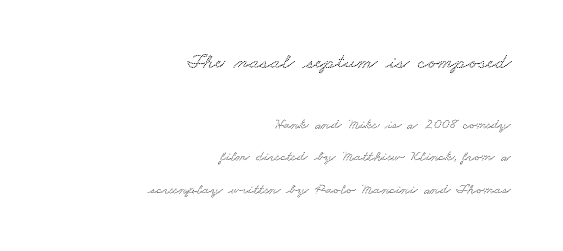
Q: Is the text underlined? A: No.
Q: How is the paragraph aligned? A: Right-aligned.
Q: Is the spacing between letters normal or unusually wide? A: Normal.
Q: Is the spacing between lines tight, normal or loose? A: Loose.
Q: Which block of text is set in a larger size, the first (top) or the second (bottom)? A: The first (top) one.
